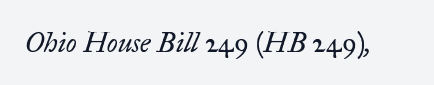
In terms of posture, this sample is oblique. Inter-character spacing is left at the font's built-in metrics. These glyphs show unthickened strokes, regular width or finer. To sum up the face: it has serifs.
